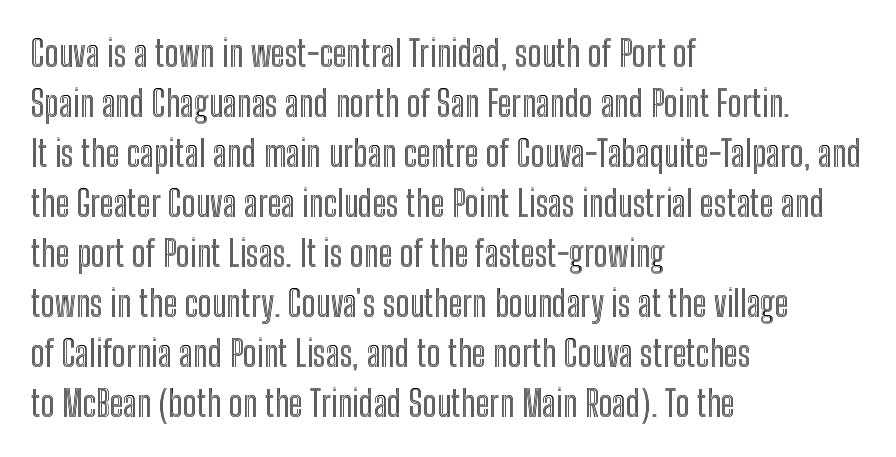
The image shows 36 px condensed type, upright; set left-aligned, normal line spacing (1.39x), normal letter spacing, not underlined; a medium x-height.
